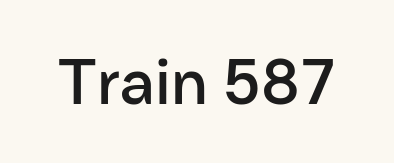
Q: Is the text italic (slanted)? A: No, it is upright.
Q: Is the typeface a serif or a sans-serif typeface? A: Sans-serif.
Q: Is the text underlined? A: No.
Q: Is the spacing between letters normal or unusually wide? A: Normal.
Q: Width (condensed, normal, or wide)? A: Normal.
Q: Stroke contrast? A: Low.
Q: x-height? A: Medium.
Q: Monospaced? A: No.
